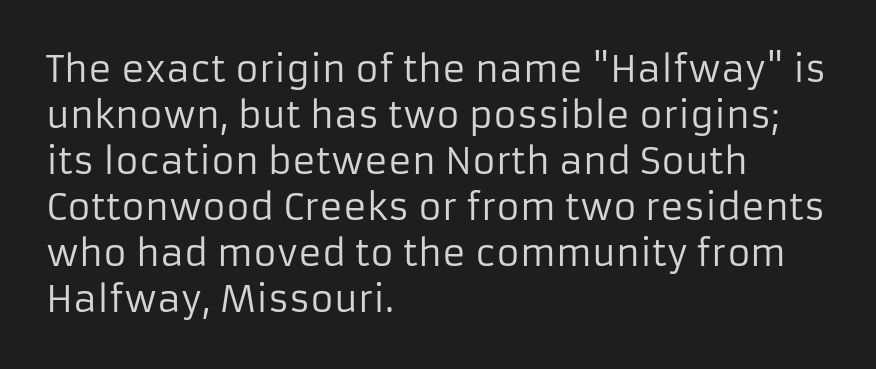
The space beneath each line is pristine and unruled. The vertical gap from one line to the next is medium. A typesetter would label this face a sans. In CSS terms this would be text-align: left. Compared with a typical body face, this is equally light or lighter still.
